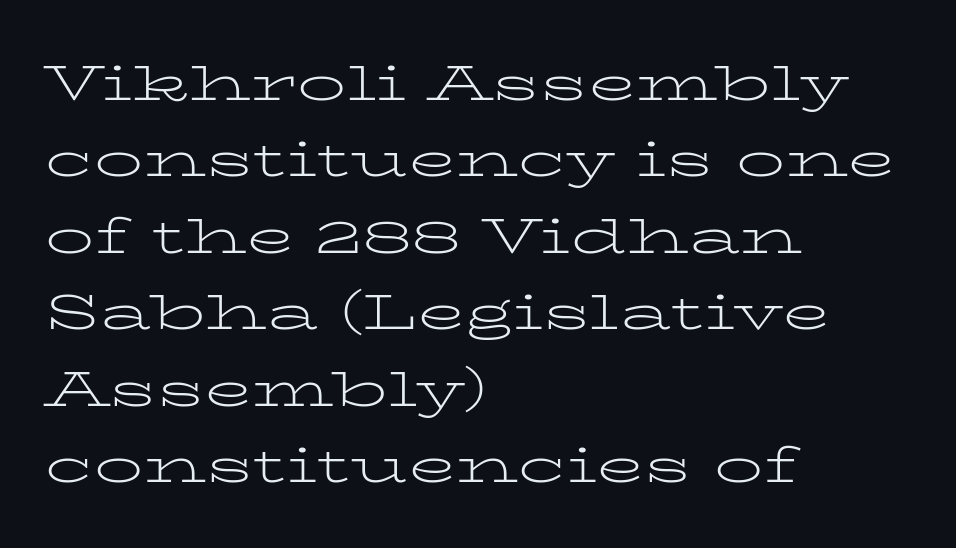
Q: Is the text bold? A: No.
Q: Is the text italic (slanted)? A: No, it is upright.
Q: Is the typeface a serif or a sans-serif typeface? A: Serif.
Q: Is the text underlined? A: No.
Q: How is the paragraph aligned? A: Left-aligned.
Q: Is the spacing between letters normal or unusually wide? A: Normal.
Q: Is the spacing between lines tight, normal or loose? A: Normal.
Q: Width (condensed, normal, or wide)? A: Wide.
Q: Stroke contrast? A: Low.
Q: x-height? A: Medium.
Q: Monospaced? A: No.
